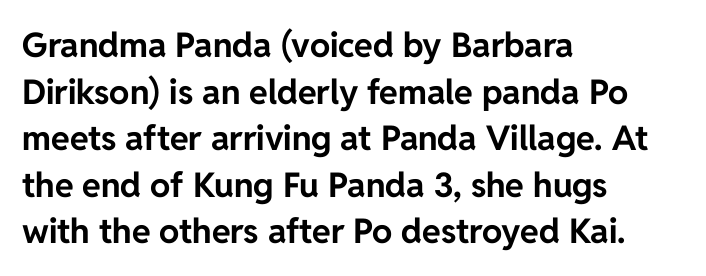
The typeface chosen for these lines omits serifs. The designer left line spacing at the default. The strokes are fattened all the way to bold. Think of a printed novel: that variable character pitch is what you see here. The ragged edge is on the right, which tells us the setting is flush left.
